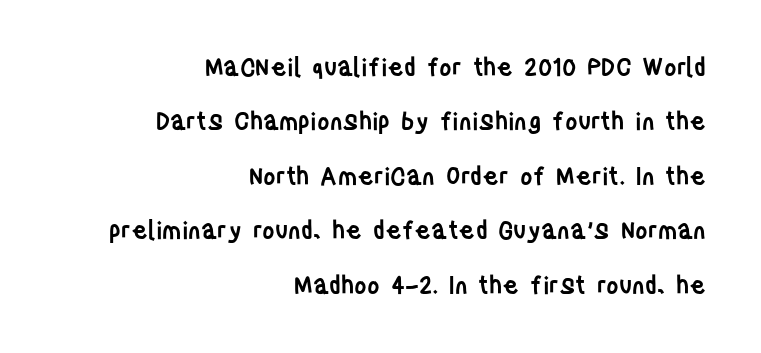
{"italic": "no", "bold": "semi", "underline": "no", "align": "right", "line_spacing": "loose", "line_spacing_ratio": 2.27, "letter_spacing": "normal", "letter_spacing_em": 0.0, "glyph_px": 24}
